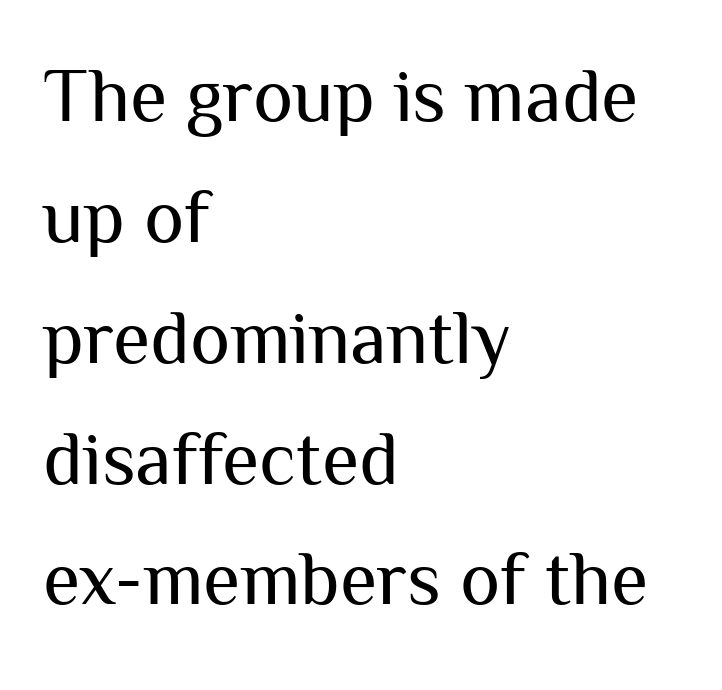
Q: Is the text bold? A: No.
Q: Is the text italic (slanted)? A: No, it is upright.
Q: Is the typeface a serif or a sans-serif typeface? A: Sans-serif.
Q: Is the text underlined? A: No.
Q: How is the paragraph aligned? A: Left-aligned.
Q: Is the spacing between letters normal or unusually wide? A: Normal.
Q: Is the spacing between lines tight, normal or loose? A: Normal.
Q: Width (condensed, normal, or wide)? A: Normal.
Q: Stroke contrast? A: Medium.
Q: x-height? A: Medium.
Q: Monospaced? A: No.
